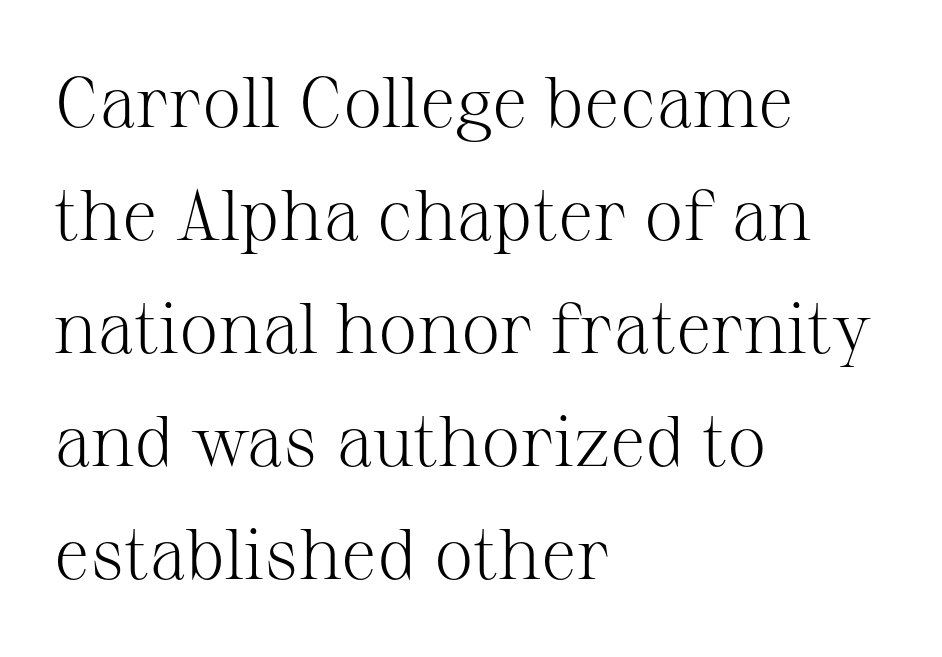
{"serif": "yes", "italic": "no", "bold": "no", "weight": "light", "width": "normal", "stroke_contrast": "medium", "x_height": "medium", "monospaced": "no", "underline": "no", "align": "left", "line_spacing": "normal", "line_spacing_ratio": 1.59, "letter_spacing": "normal", "letter_spacing_em": 0.0, "glyph_px": 71}
